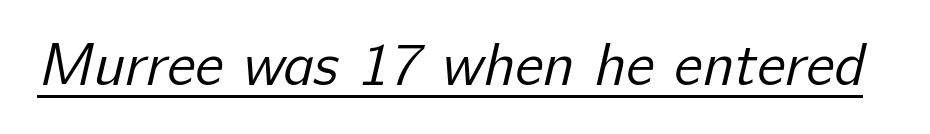
Stems and bowls with no extra thickness — not bold. The passage shown is typeset with a sans-serif family. The passage shown is typed in a proportional face where columns would drift. Compared with undecorated copy, this sample adds a rule below the words.
